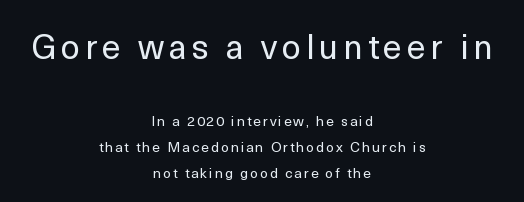
The image shows 34 px regular-weight sans-serif type, upright; set centered, line spacing 1.85x, not underlined; the first (top) block is 2.43x larger; a medium x-height.
